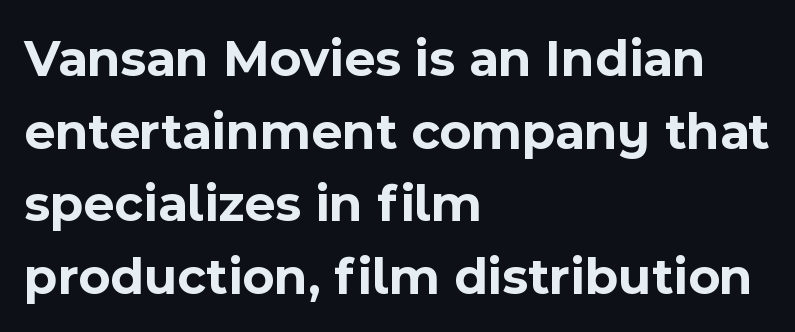
Q: Is the text bold? A: Yes.
Q: Is the text italic (slanted)? A: No, it is upright.
Q: Is the typeface a serif or a sans-serif typeface? A: Sans-serif.
Q: Is the text underlined? A: No.
Q: How is the paragraph aligned? A: Left-aligned.
Q: Is the spacing between letters normal or unusually wide? A: Normal.
Q: Is the spacing between lines tight, normal or loose? A: Normal.
Q: Width (condensed, normal, or wide)? A: Normal.
Q: x-height? A: Medium.
Q: Monospaced? A: No.
